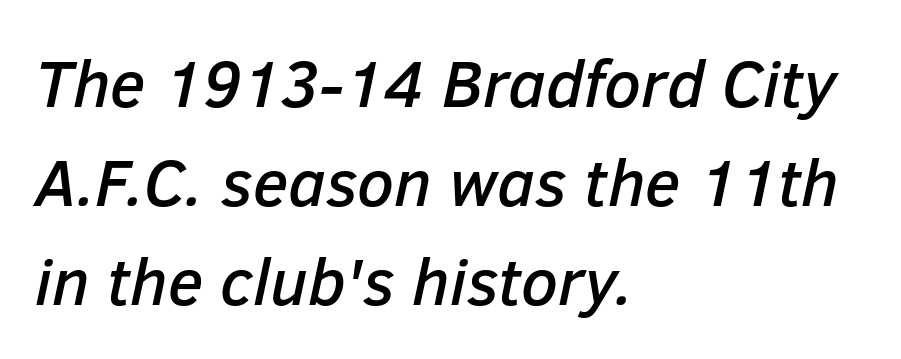
{"italic": "yes", "lean": "right", "slant_degrees": 12, "width": "normal", "stroke_contrast": "low", "x_height": "medium", "monospaced": "no", "underline": "no", "align": "left", "line_spacing": "normal", "line_spacing_ratio": 1.5, "letter_spacing": "normal", "letter_spacing_em": 0.0, "glyph_px": 66}
